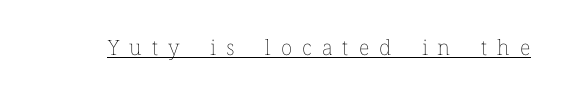
Underline: present. The lettering stays uniformly vertical, giving the passage a roman look. Someone cranked the tracking dial way up on this one. Counters stay open thanks to moderate or lighter strokes.
